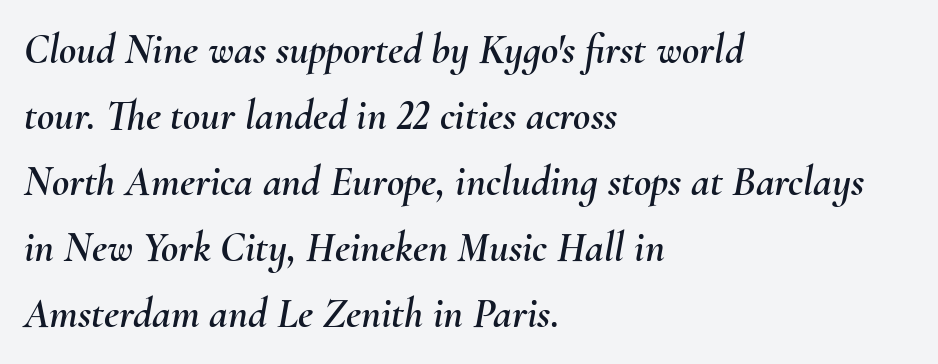
The image shows 42 px text type, italic (leaning right); set left-aligned, normal line spacing (1.57x), normal letter spacing, not underlined; medium stroke contrast and a small x-height.
